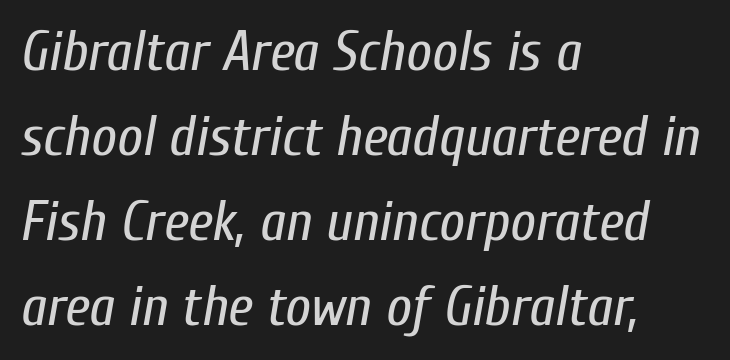
Vertically, the passage feels balanced, rows spaced as you'd expect. Horizontal alignment here is leftward, the default for most running prose. The glyphs are unaccompanied by any horizontal stroke below them. Tracking value appears to be zero — textbook default spacing.
